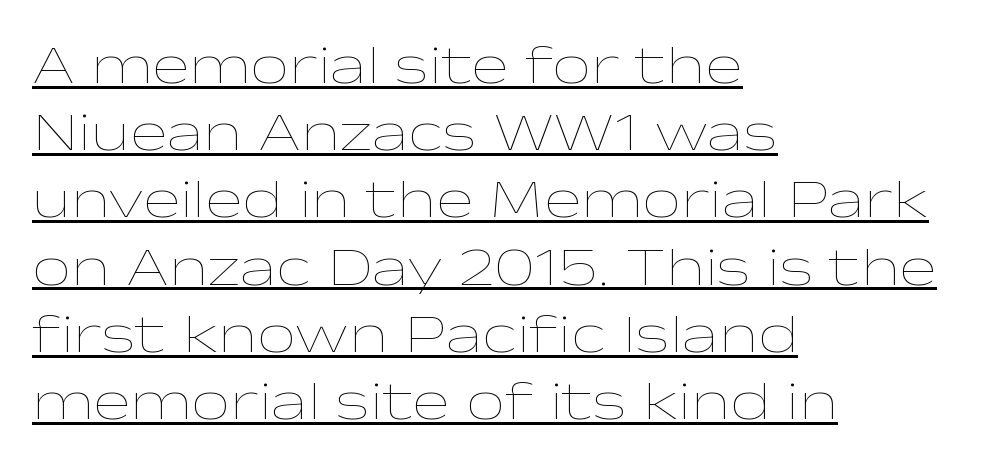
If you drew a ruler down the left edge, every line would touch it. These lines are rendered in a variable-pitch font. It's the straight-up-and-down kind of type. The lettering is marked with a stroke running underneath it. Caption: face not bold, strokes unweighted.
